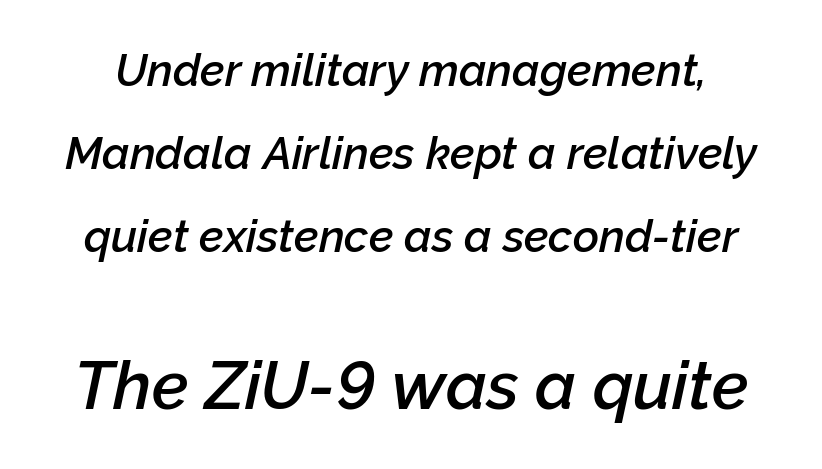
{"italic": "yes", "lean": "right", "slant_degrees": 12, "bold": "semi", "weight": "semibold", "width": "normal", "stroke_contrast": "low", "x_height": "medium", "monospaced": "no", "underline": "no", "line_spacing_ratio": 1.85, "letter_spacing": "normal", "letter_spacing_em": 0.0, "larger_block": "second", "size_ratio": 1.49, "glyph_px": 67}
